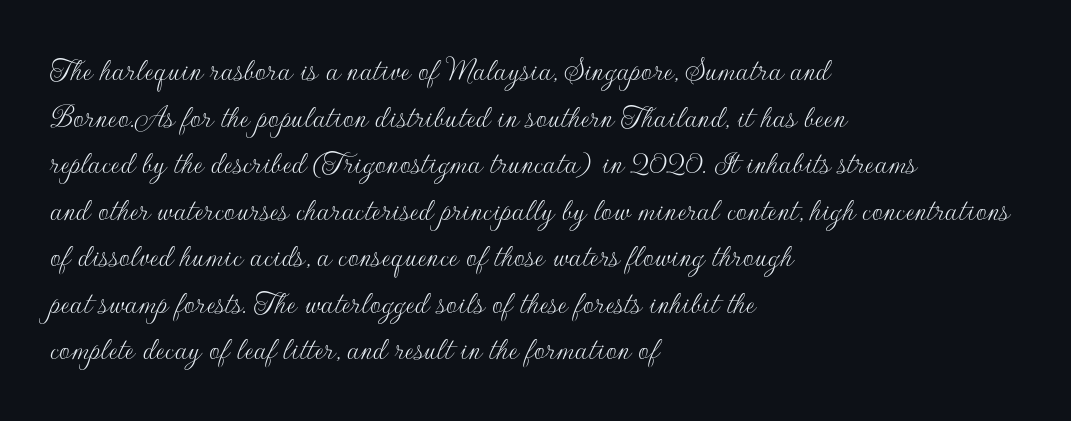
The line texture is even and compact thanks to regular tracking. Letters rest on an invisible, unmarked baseline. The passage shown is typeset with a sans-serif family. Each letter keeps its own natural width here, so spacing adapts to shape. Stem width sits at or under what a default text font uses.
